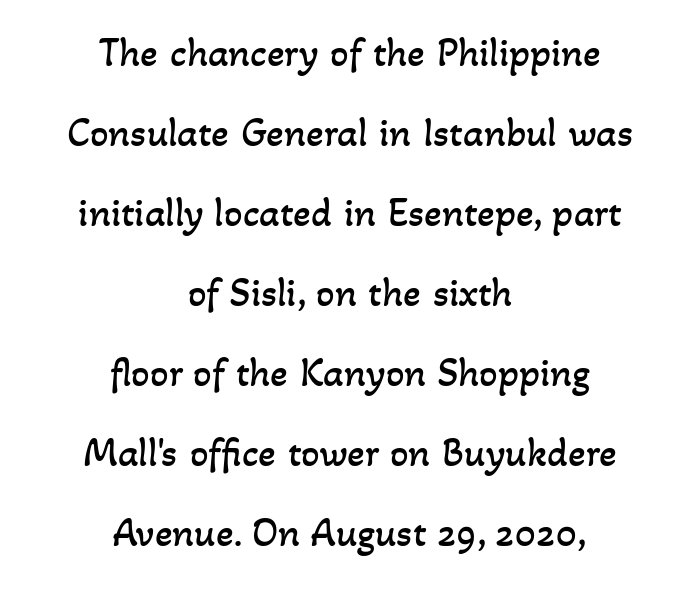
Q: Is the text bold? A: No.
Q: Is the text underlined? A: No.
Q: How is the paragraph aligned? A: Centered.
Q: Is the spacing between letters normal or unusually wide? A: Normal.
Q: Is the spacing between lines tight, normal or loose? A: Loose.
Q: Width (condensed, normal, or wide)? A: Normal.
Q: Stroke contrast? A: Low.
Q: x-height? A: Small.
Q: Monospaced? A: No.
